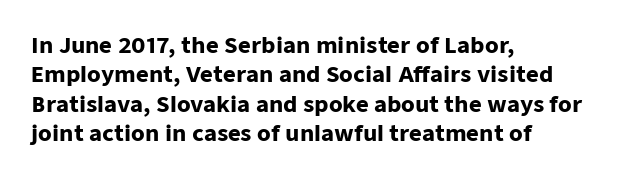
Every character sits straight up, as roman type does. Visually the block forms a straight wall on the left and a jagged coastline on the right. I'd describe the lettering as bold — thick and assertive. Unmarked baselines from the first word to the last.
